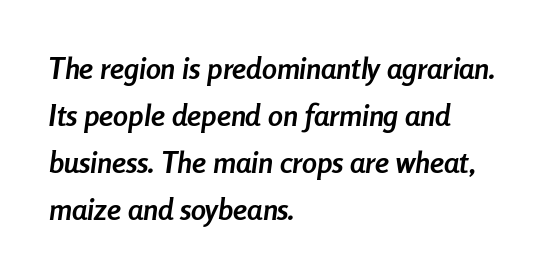
{"italic": "yes", "lean": "right", "slant_degrees": 8, "bold": "yes", "weight": "semibold", "width": "condensed", "stroke_contrast": "low", "x_height": "medium", "monospaced": "no", "underline": "no", "align": "left", "line_spacing": "normal", "line_spacing_ratio": 1.57, "letter_spacing": "normal", "letter_spacing_em": 0.0, "glyph_px": 30}
